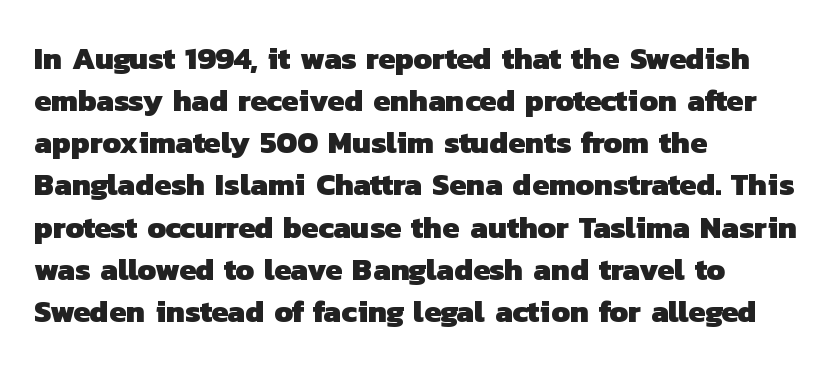
{"serif": "no", "bold": "yes", "weight": "heavy", "width": "normal", "stroke_contrast": "low", "x_height": "medium", "monospaced": "no", "underline": "no", "align": "left", "line_spacing": "normal", "line_spacing_ratio": 1.36, "letter_spacing": "normal", "letter_spacing_em": 0.0, "glyph_px": 31}
